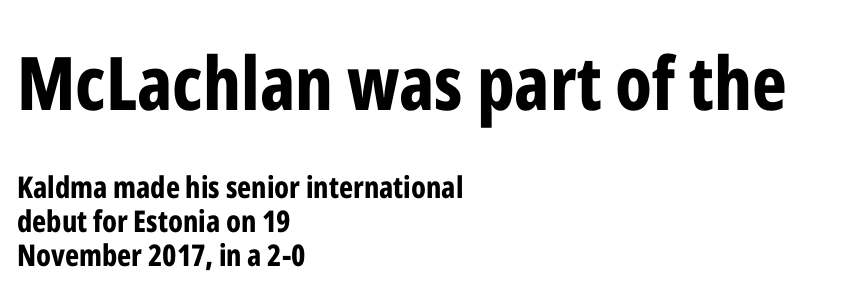
The image shows 74 px bold, condensed sans-serif type, upright; set left-aligned, tight line spacing (1.13x), normal letter spacing, not underlined; the first (top) block is 2.47x larger; low stroke contrast and a medium x-height.
